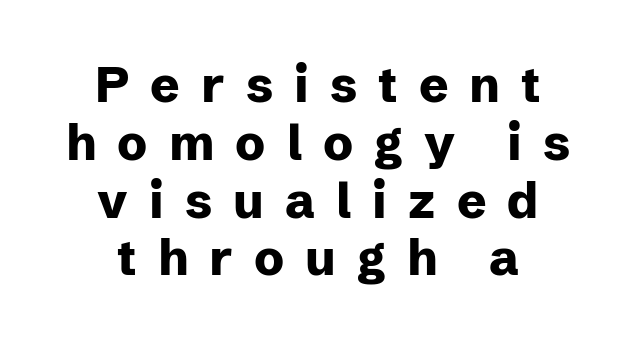
The image shows 49 px heavy sans-serif type, upright; set centered, line spacing 1.18x, unusually wide letter spacing (+0.43 em), not underlined; low stroke contrast and a medium x-height.
